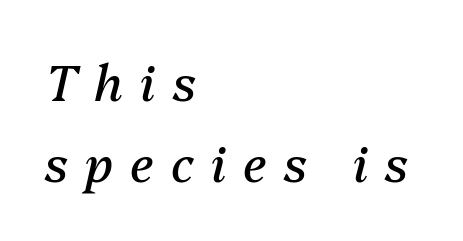
Check under the words: just untouched page. Loose tracking; the words dissolve into strings of separated letters. Reading down the block, your eye returns to a fixed left position each line. The face used here is proportionally spaced, like ordinary book or web type. There's an unmistakable incline to the writing here.
